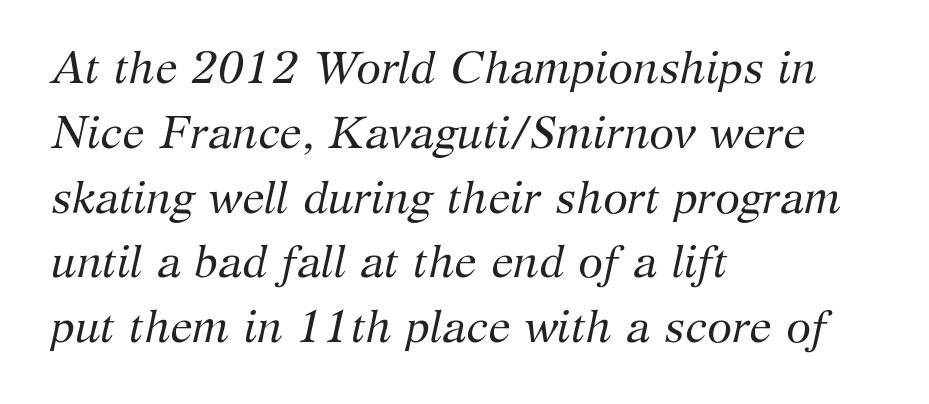
The image shows 45 px regular-weight serif type, italic (leaning right); set left-aligned, normal line spacing (1.44x), normal letter spacing, not underlined; medium stroke contrast and a medium x-height.
